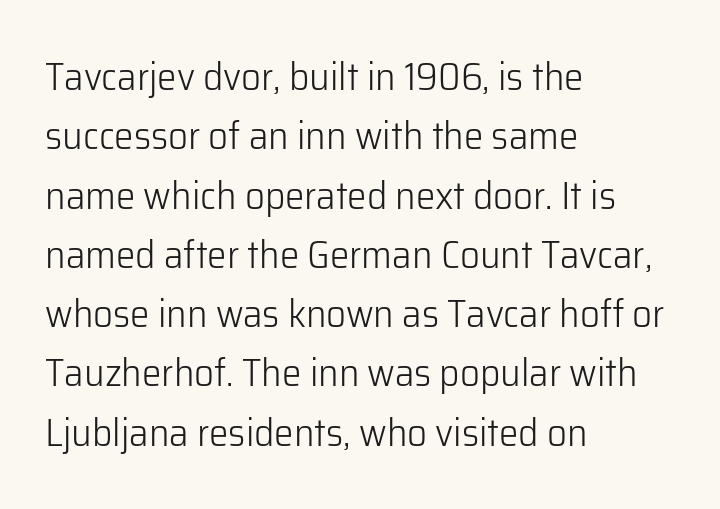
Serif or sans? Sans — the stroke terminals are bare. Does the lettering tilt? It doesn't — this is upright. The strip under each line holds only bare page. The strokes carry an ordinary text weight at most. Words appear dense and cohesive because spacing is normal.
